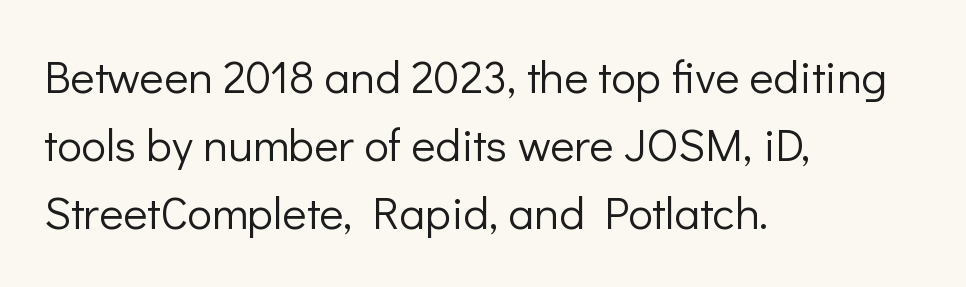
Students, note that the glyphs here touch the page at normal intervals. Posture: vertical. Font category for this specimen: sans-serif. Is this a fixed-width face? No — the glyphs have proportional, varying widths.
